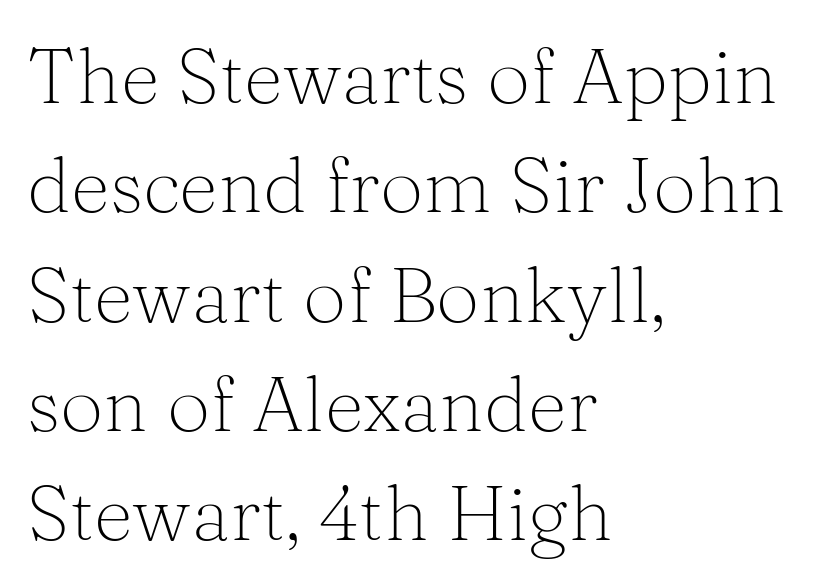
Q: Is the text bold? A: No.
Q: Is the text italic (slanted)? A: No, it is upright.
Q: Is the typeface a serif or a sans-serif typeface? A: Serif.
Q: Is the text underlined? A: No.
Q: How is the paragraph aligned? A: Left-aligned.
Q: Is the spacing between letters normal or unusually wide? A: Normal.
Q: Is the spacing between lines tight, normal or loose? A: Normal.
Q: Width (condensed, normal, or wide)? A: Normal.
Q: Stroke contrast? A: Medium.
Q: x-height? A: Medium.
Q: Monospaced? A: No.
